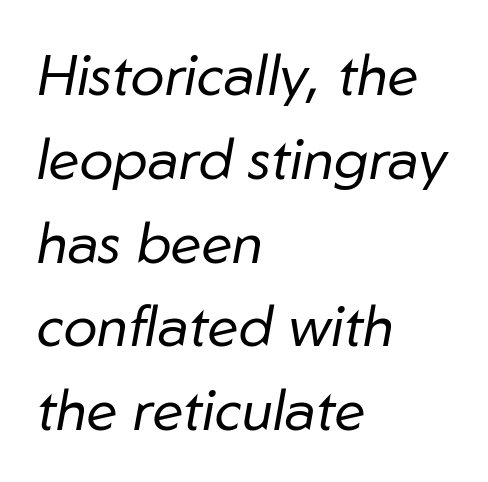
The image shows 57 px regular-weight type, italic (leaning right); set left-aligned, normal line spacing (1.47x), normal letter spacing, not underlined; low stroke contrast and a medium x-height.
